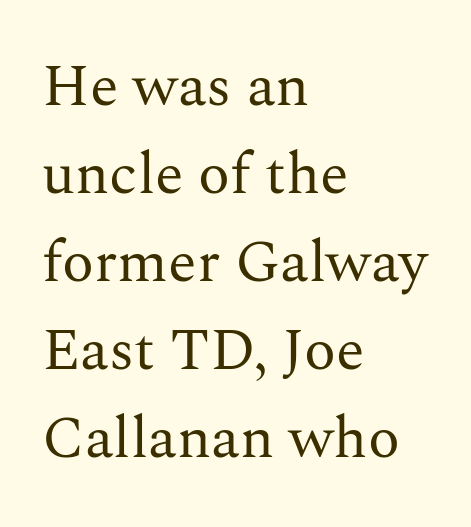
{"serif": "yes", "italic": "no", "bold": "no", "weight": "regular", "width": "normal", "stroke_contrast": "medium", "x_height": "medium", "monospaced": "no", "underline": "no", "align": "left", "line_spacing": "normal", "line_spacing_ratio": 1.49, "letter_spacing": "normal", "letter_spacing_em": 0.0, "glyph_px": 59}
